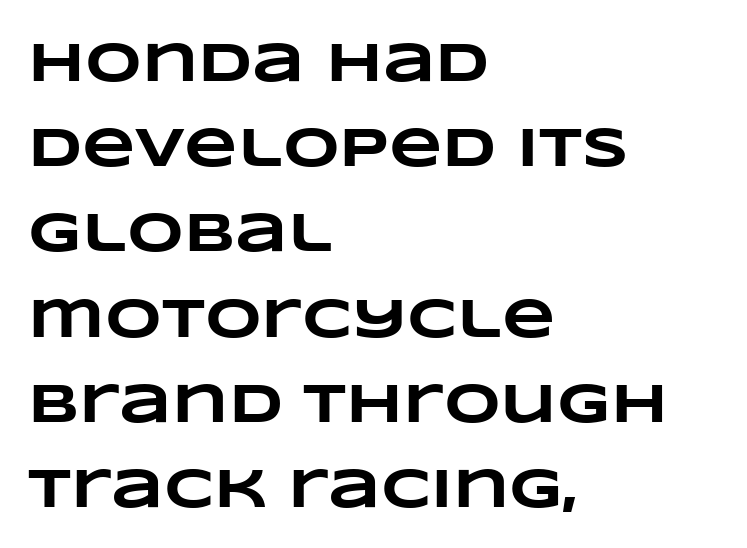
Q: Is the text bold? A: Yes.
Q: Is the text underlined? A: No.
Q: How is the paragraph aligned? A: Left-aligned.
Q: Is the spacing between letters normal or unusually wide? A: Normal.
Q: Is the spacing between lines tight, normal or loose? A: Normal.
Q: Width (condensed, normal, or wide)? A: Wide.
Q: Stroke contrast? A: Low.
Q: x-height? A: Large.
Q: Monospaced? A: No.
